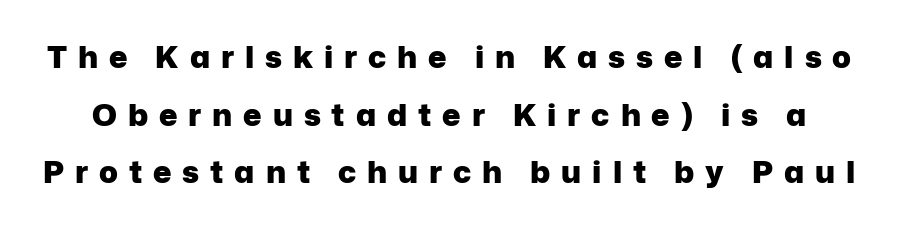
{"serif": "no", "italic": "no", "bold": "yes", "weight": "heavy", "width": "normal", "stroke_contrast": "low", "x_height": "medium", "monospaced": "no", "underline": "no", "line_spacing_ratio": 1.86, "letter_spacing": "wide", "letter_spacing_em": 0.35, "glyph_px": 31}
